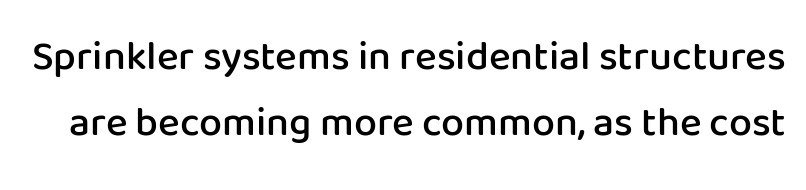
Q: Is the text bold? A: Semi-bold.
Q: Is the text italic (slanted)? A: No, it is upright.
Q: Is the typeface a serif or a sans-serif typeface? A: Sans-serif.
Q: Is the text underlined? A: No.
Q: Is the spacing between letters normal or unusually wide? A: Normal.
Q: Is the spacing between lines tight, normal or loose? A: Normal.
Q: Width (condensed, normal, or wide)? A: Normal.
Q: Stroke contrast? A: Low.
Q: x-height? A: Medium.
Q: Monospaced? A: No.
